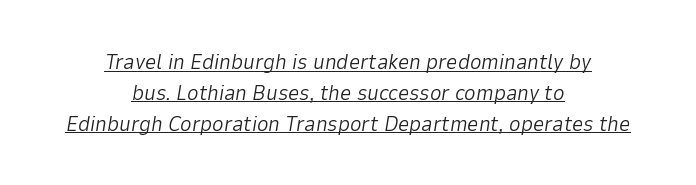
The image shows 22 px text type, italic (leaning right); set centered, normal line spacing (1.4x), normal letter spacing, underlined.
